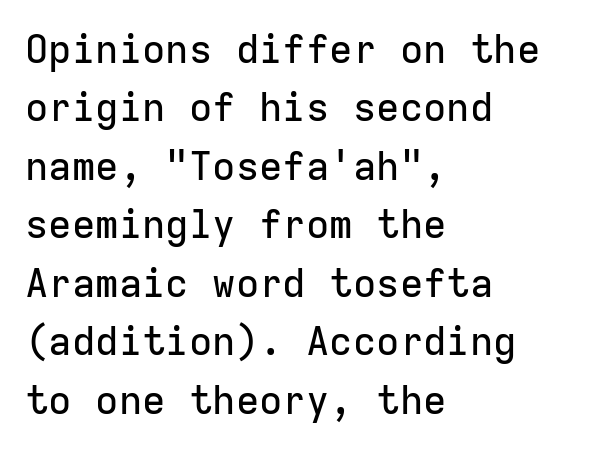
{"serif": "no", "italic": "no", "width": "normal", "stroke_contrast": "low", "x_height": "medium", "monospaced": "yes", "underline": "no", "align": "left", "line_spacing": "normal", "line_spacing_ratio": 1.5, "letter_spacing": "normal", "letter_spacing_em": 0.0, "glyph_px": 39}
